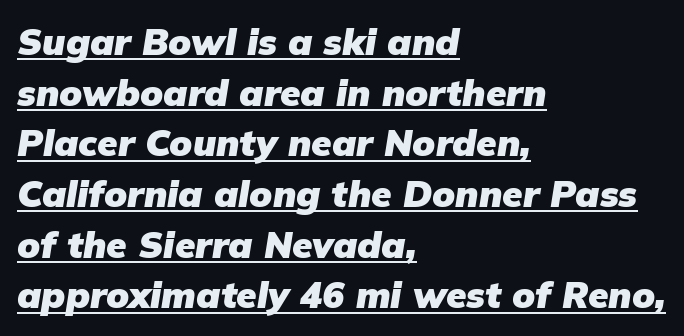
The image shows 37 px heavy type, italic (leaning right); set left-aligned, normal line spacing (1.37x), normal letter spacing, underlined; low stroke contrast and a medium x-height.
